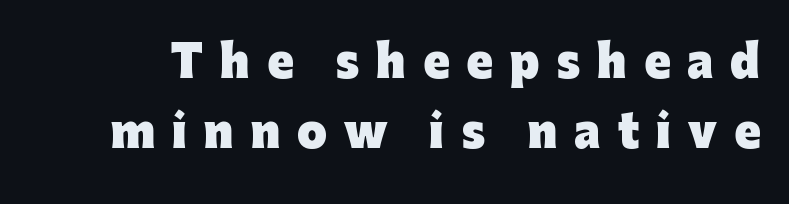
{"serif": "no", "italic": "no", "bold": "yes", "weight": "heavy", "width": "normal", "stroke_contrast": "low", "x_height": "medium", "monospaced": "no", "underline": "no", "line_spacing": "normal", "line_spacing_ratio": 1.63, "letter_spacing": "wide", "letter_spacing_em": 0.39, "glyph_px": 43}
